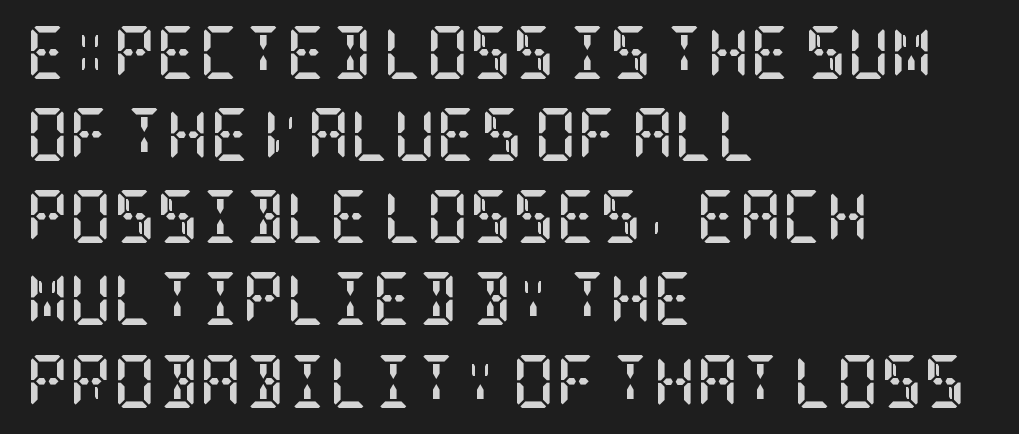
Rule under the text: the space is simply empty. Default kerning and tracking; the words read as compact shapes. The designer left line spacing at the default. Notice how the stems are strictly vertical — no italics here.
